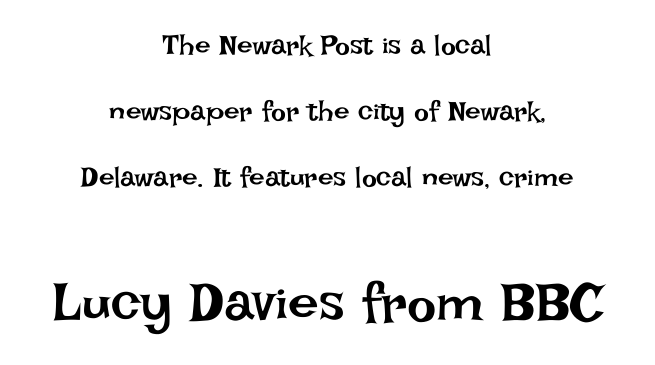
The image shows 55 px regular-weight type, upright; set centered, loose line spacing (2.36x), normal letter spacing, not underlined; the second (bottom) block is 1.96x larger; low stroke contrast and a large x-height.
